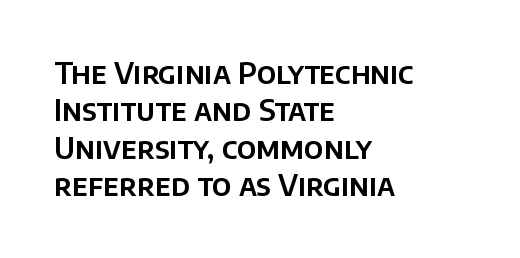
The words here are not underlined. Tracking value appears to be zero — textbook default spacing. Here the designer chose a conventional face with non-uniform glyph widths. Every character sits straight up, as roman type does. The typesetter chose a ragged-right arrangement here.
